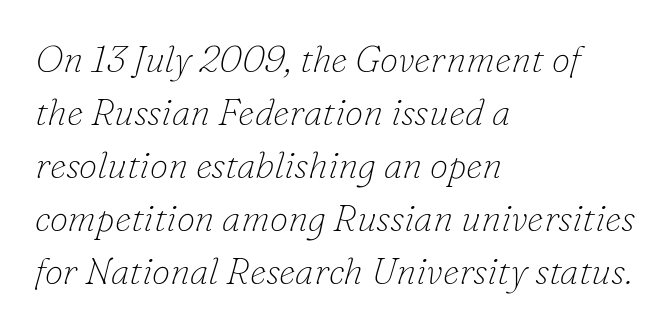
Q: Is the text bold? A: No.
Q: Is the text italic (slanted)? A: Yes, it leans right by about 16 degrees.
Q: Is the typeface a serif or a sans-serif typeface? A: Serif.
Q: Is the text underlined? A: No.
Q: How is the paragraph aligned? A: Left-aligned.
Q: Is the spacing between letters normal or unusually wide? A: Normal.
Q: Is the spacing between lines tight, normal or loose? A: Normal.
Q: Width (condensed, normal, or wide)? A: Normal.
Q: Stroke contrast? A: Low.
Q: x-height? A: Small.
Q: Monospaced? A: No.
